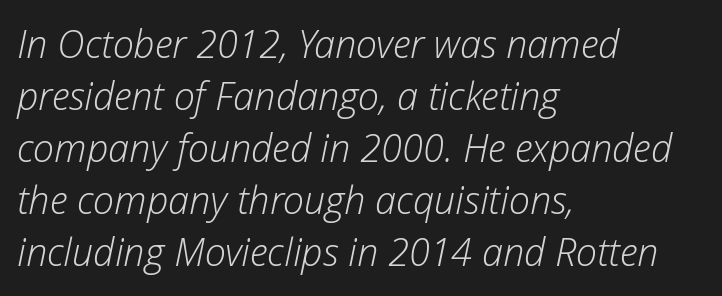
The letterforms sit shoulder to shoulder at normal distance. No heavy texture on the line: the type isn't bold. The rendering uses natural spacing where letterforms have individual widths. Reading down the column, the eye jumps a familiar distance to each next line.
